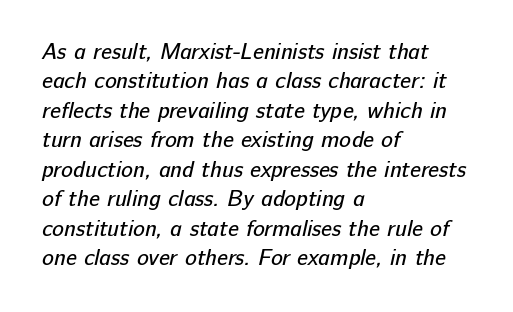
The image shows 22 px text type; set left-aligned, normal line spacing (1.34x), normal letter spacing, not underlined.
